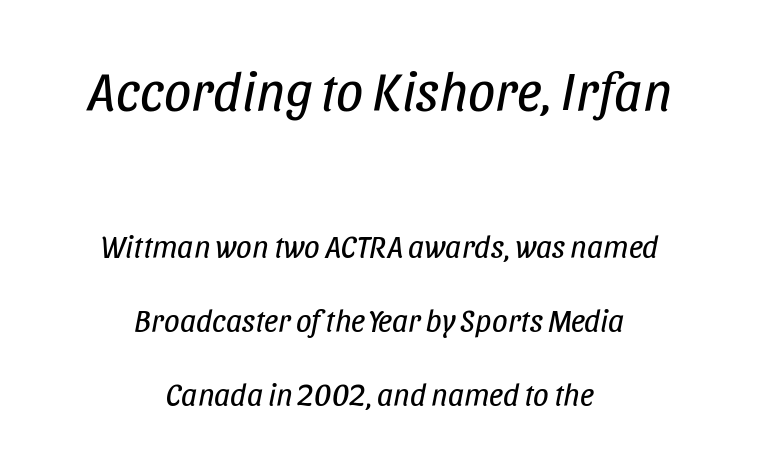
Descender tails drop into unmarked territory. Letter spacing: default. Each letter keeps its own natural width here, so spacing adapts to shape. Typesetter's note — upper block bumped up in size, lower block left smaller. Rendered with sloped, italic letterforms.
